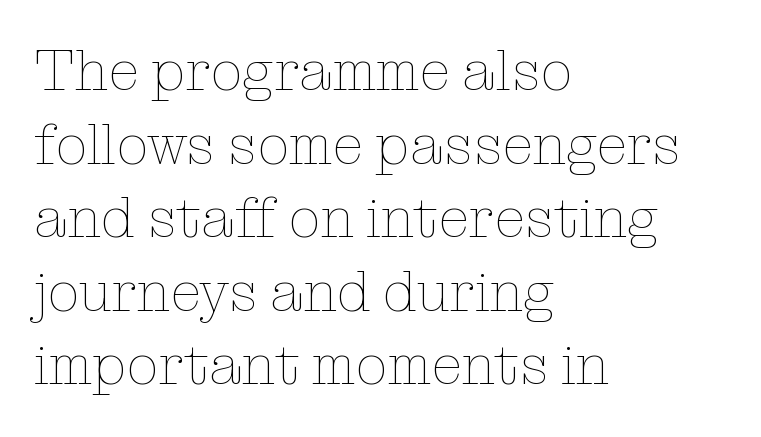
Q: Is the text bold? A: No.
Q: Is the text italic (slanted)? A: No, it is upright.
Q: Is the text underlined? A: No.
Q: How is the paragraph aligned? A: Left-aligned.
Q: Is the spacing between letters normal or unusually wide? A: Normal.
Q: Is the spacing between lines tight, normal or loose? A: Normal.
Q: Width (condensed, normal, or wide)? A: Normal.
Q: Stroke contrast? A: Low.
Q: x-height? A: Medium.
Q: Monospaced? A: No.
